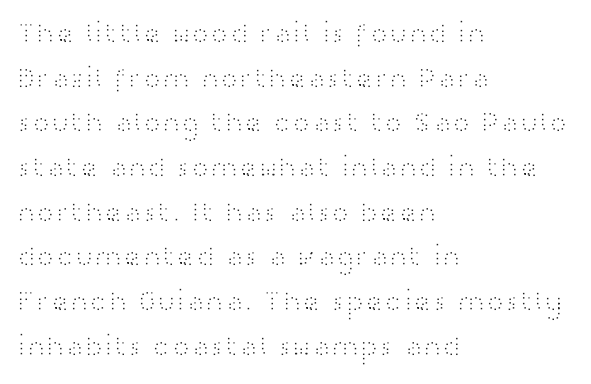
The image shows 29 px light, wide sans-serif type, upright; set left-aligned, normal line spacing (1.54x), normal letter spacing, not underlined; high stroke contrast and a medium x-height.
